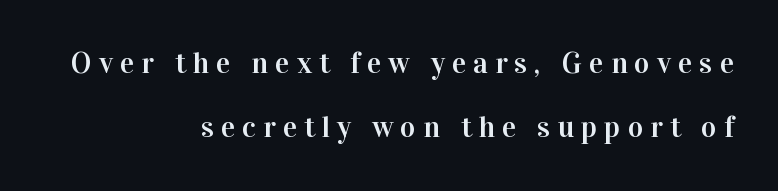
The specimen omits any rule beneath the text block's lines. Character widths vary here, with narrow letters taking less room than wide ones. Compared with a flush-left layout, this one pins lines to the opposite, right side. Here the glyphs are tracked loosely, breaking word shapes into spaced letters. Horizontal bands of white between lines are thick stripes. Posture: straight, roman, zero tilt.
